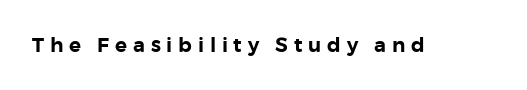
Is there any slant? The stems are plumb. Substantial extra tracking has been applied to these lines. Quick note: underline off.
